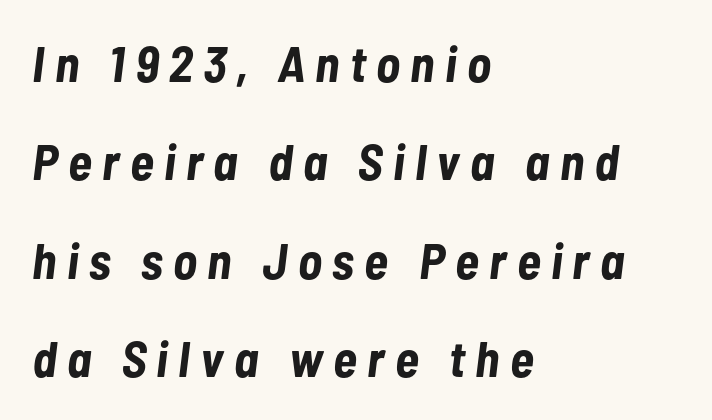
Q: Is the text bold? A: Yes.
Q: Is the text italic (slanted)? A: Yes, it leans right by about 7 degrees.
Q: Is the text underlined? A: No.
Q: How is the paragraph aligned? A: Left-aligned.
Q: Is the spacing between letters normal or unusually wide? A: Unusually wide.
Q: Is the spacing between lines tight, normal or loose? A: Loose.
Q: Width (condensed, normal, or wide)? A: Condensed.
Q: Stroke contrast? A: Low.
Q: x-height? A: Medium.
Q: Monospaced? A: No.
